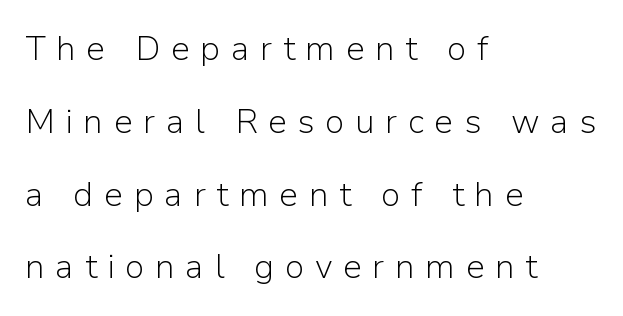
{"serif": "no", "italic": "no", "bold": "no", "weight": "light", "width": "normal", "stroke_contrast": "low", "x_height": "medium", "monospaced": "no", "underline": "no", "align": "left", "line_spacing": "loose", "line_spacing_ratio": 2.14, "letter_spacing": "wide", "letter_spacing_em": 0.31, "glyph_px": 34}
